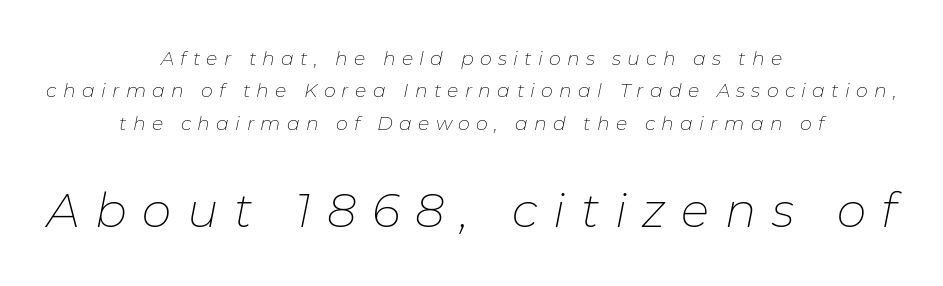
Q: Is the text bold? A: No.
Q: Is the text italic (slanted)? A: Yes, it leans right by about 11 degrees.
Q: Is the text underlined? A: No.
Q: How is the paragraph aligned? A: Centered.
Q: Is the spacing between letters normal or unusually wide? A: Unusually wide.
Q: Which block of text is set in a larger size, the first (top) or the second (bottom)? A: The second (bottom) one.
Q: Width (condensed, normal, or wide)? A: Normal.
Q: Stroke contrast? A: Low.
Q: x-height? A: Medium.
Q: Monospaced? A: No.
